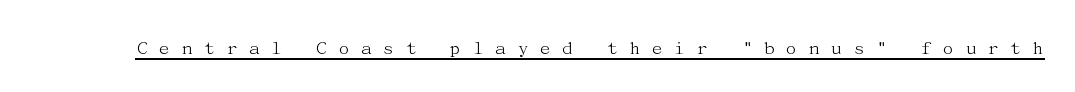
Q: Is the text bold? A: No.
Q: Is the text italic (slanted)? A: No, it is upright.
Q: Is the text underlined? A: Yes.
Q: Is the spacing between letters normal or unusually wide? A: Unusually wide.
